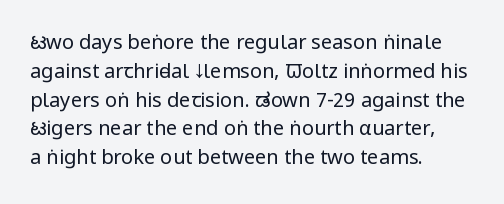
{"italic": "no", "bold": "no", "underline": "no", "align": "left", "line_spacing": "normal", "line_spacing_ratio": 1.44, "letter_spacing": "normal", "letter_spacing_em": 0.0, "glyph_px": 20}
